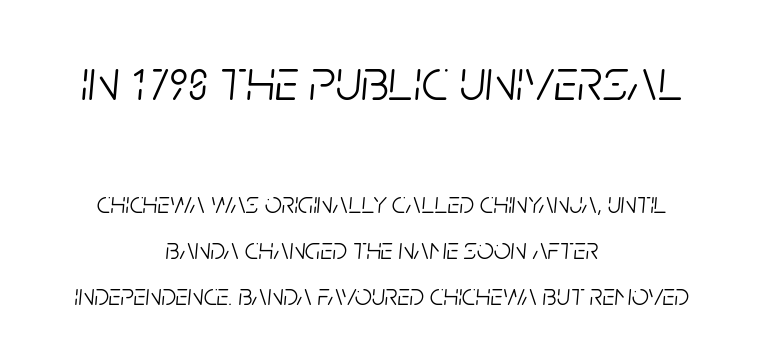
{"italic": "yes", "lean": "right", "slant_degrees": 5, "bold": "no", "weight": "light", "width": "condensed", "stroke_contrast": "low", "x_height": "large", "monospaced": "no", "underline": "no", "align": "center", "line_spacing": "normal", "line_spacing_ratio": 1.54, "letter_spacing": "normal", "letter_spacing_em": 0.0, "larger_block": "first", "size_ratio": 1.97, "glyph_px": 59}
